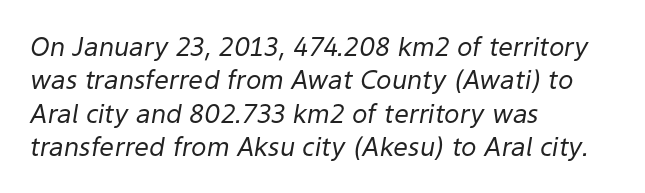
Q: Is the text bold? A: No.
Q: Is the text italic (slanted)? A: Yes, it leans right by about 9 degrees.
Q: Is the text underlined? A: No.
Q: How is the paragraph aligned? A: Left-aligned.
Q: Is the spacing between letters normal or unusually wide? A: Normal.
Q: Is the spacing between lines tight, normal or loose? A: Normal.
